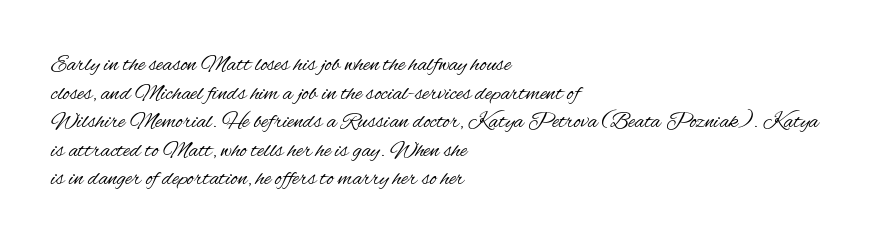
Q: Is the text bold? A: No.
Q: Is the text italic (slanted)? A: Yes.
Q: Is the text underlined? A: No.
Q: How is the paragraph aligned? A: Left-aligned.
Q: Is the spacing between letters normal or unusually wide? A: Normal.
